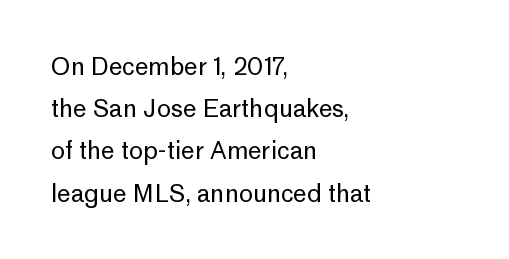
The image shows 24 px text type, upright; set left-aligned, line spacing 1.76x, normal letter spacing, not underlined.
